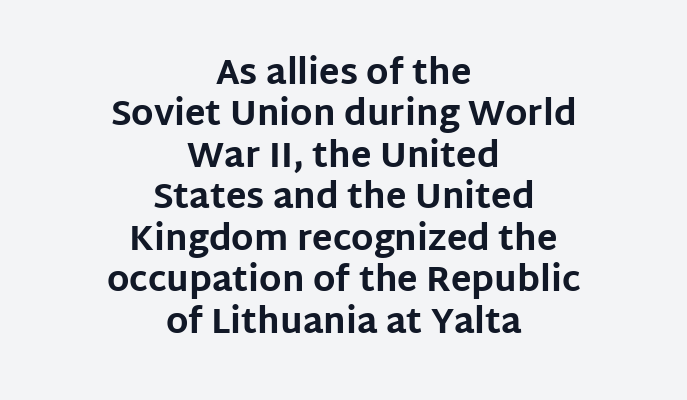
There is no visible air inserted between adjacent glyphs. Any mark beneath the type? The region is blank. The passage shown is typed in a proportional face where columns would drift. Nothing sits at the stroke ends, so this counts as sans-serif. The specimen reads as upright at a glance.
